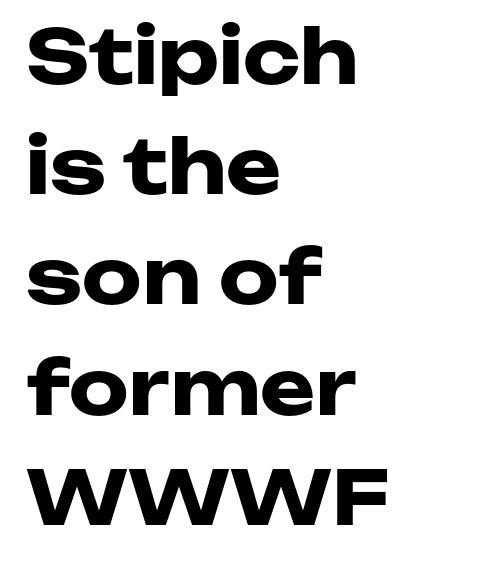
The image shows 75 px heavy, wide sans-serif type, upright; set left-aligned, normal line spacing (1.47x), normal letter spacing, not underlined; low stroke contrast and a medium x-height.
